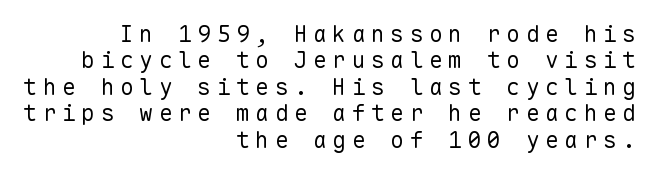
{"italic": "no", "bold": "no", "underline": "no", "align": "right", "line_spacing": "tight", "line_spacing_ratio": 1.15, "letter_spacing": "wide", "letter_spacing_em": 0.24, "glyph_px": 23}
